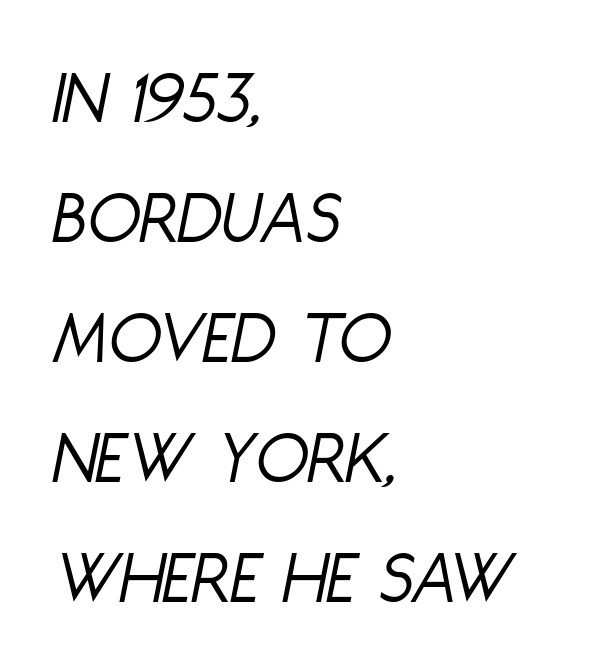
Q: Is the text bold? A: No.
Q: Is the text italic (slanted)? A: Yes, it leans right by about 11 degrees.
Q: Is the text underlined? A: No.
Q: How is the paragraph aligned? A: Left-aligned.
Q: Is the spacing between letters normal or unusually wide? A: Normal.
Q: Is the spacing between lines tight, normal or loose? A: Normal.
Q: Width (condensed, normal, or wide)? A: Condensed.
Q: Stroke contrast? A: Low.
Q: x-height? A: Large.
Q: Monospaced? A: No.
